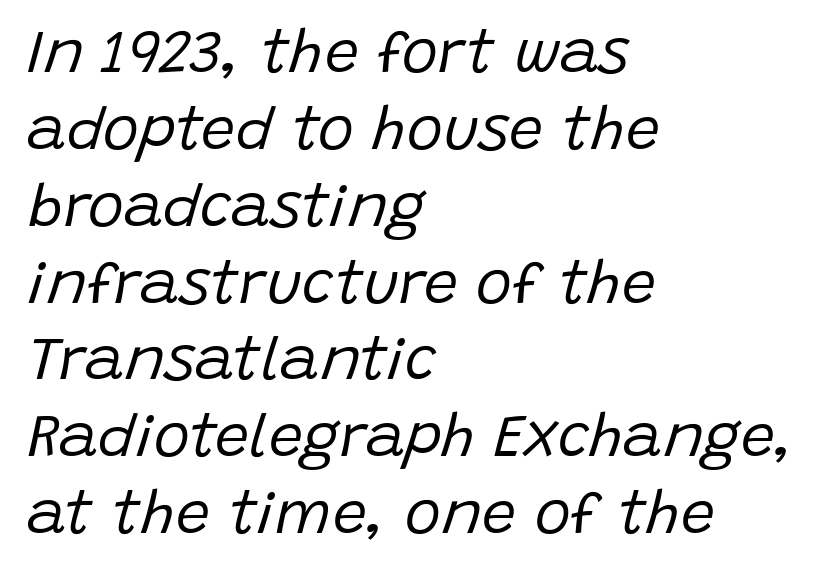
Leftover space on each line is placed entirely after the last word. The line texture is even and compact thanks to regular tracking. Vertical stems look standard width or narrower in stroke. You could not count columns in this text — the font is proportionally spaced. Glance below the letters and you will spot only blank space. Does the leading feel generous? No, just average.
